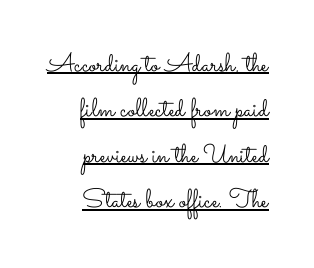
{"bold": "no", "underline": "yes", "align": "right", "line_spacing_ratio": 1.75, "letter_spacing": "normal", "letter_spacing_em": 0.0, "glyph_px": 26}
